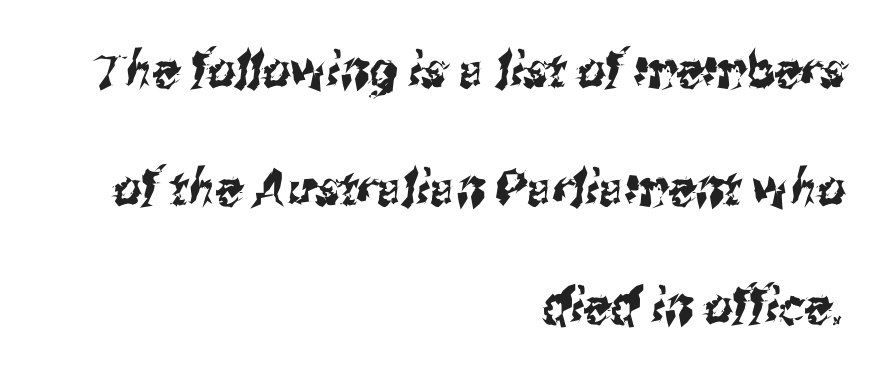
Widely set lines give the paragraph a tall, airy silhouette. Just letters on the line, the space beneath them empty. Unlike a traditional serif, this face leaves its strokes unadorned. The face used here is proportionally spaced, like ordinary book or web type. Where is the straight margin? On the right.
